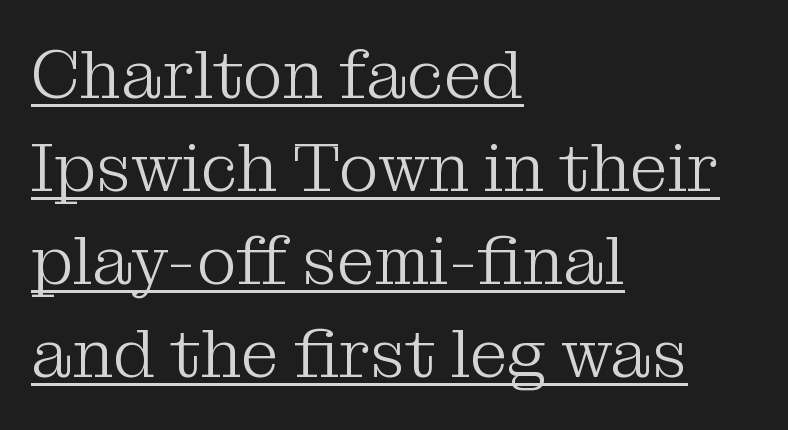
The image shows 68 px light serif type, upright; set left-aligned, normal line spacing (1.37x), normal letter spacing, underlined; medium stroke contrast and a medium x-height.
